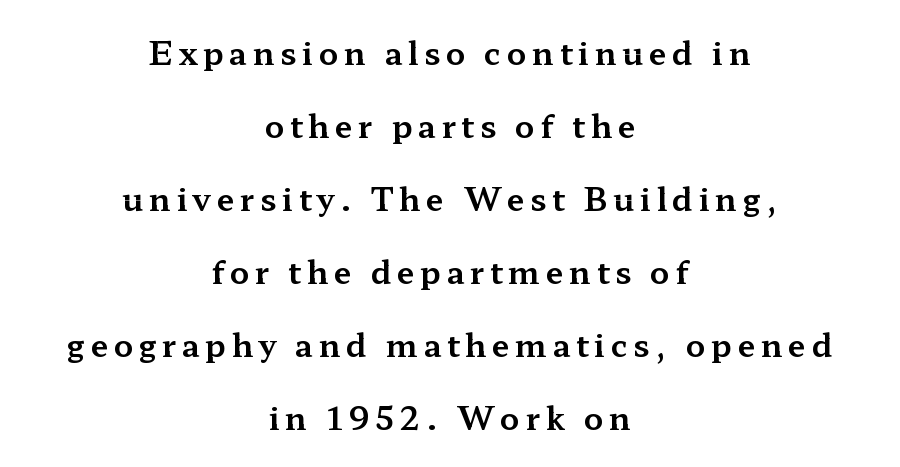
The image shows 32 px wide serif type, upright; set centered, loose line spacing (2.28x), not underlined; medium stroke contrast and a medium x-height.
